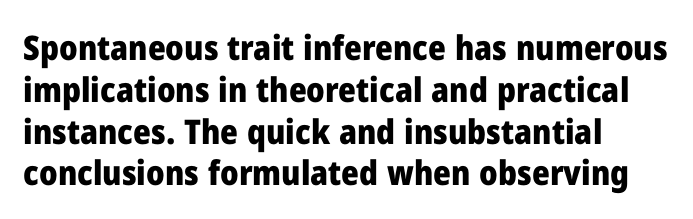
Q: Is the text bold? A: Yes.
Q: Is the text italic (slanted)? A: No, it is upright.
Q: Is the typeface a serif or a sans-serif typeface? A: Sans-serif.
Q: Is the text underlined? A: No.
Q: How is the paragraph aligned? A: Left-aligned.
Q: Is the spacing between letters normal or unusually wide? A: Normal.
Q: Width (condensed, normal, or wide)? A: Normal.
Q: Stroke contrast? A: Low.
Q: x-height? A: Medium.
Q: Monospaced? A: No.
